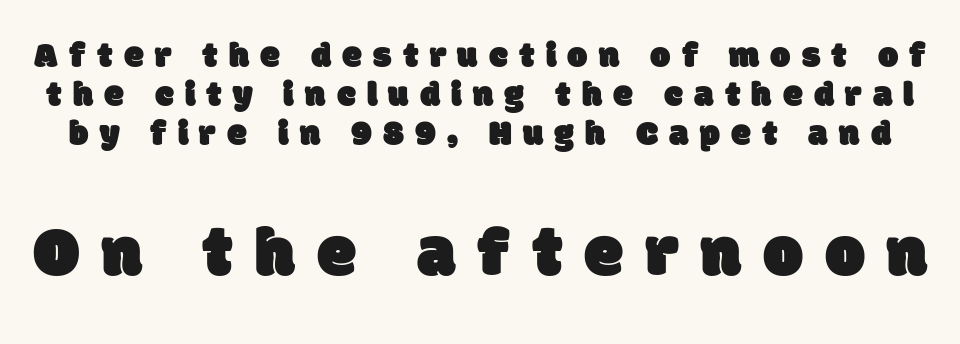
{"serif": "no", "width": "normal", "stroke_contrast": "low", "x_height": "large", "monospaced": "no", "underline": "no", "line_spacing": "tight", "line_spacing_ratio": 1.08, "letter_spacing": "wide", "letter_spacing_em": 0.31, "larger_block": "second", "size_ratio": 1.97, "glyph_px": 71}
